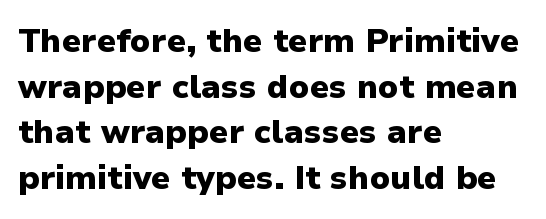
Q: Is the text bold? A: Yes.
Q: Is the text italic (slanted)? A: No, it is upright.
Q: Is the typeface a serif or a sans-serif typeface? A: Sans-serif.
Q: Is the text underlined? A: No.
Q: How is the paragraph aligned? A: Left-aligned.
Q: Is the spacing between letters normal or unusually wide? A: Normal.
Q: Is the spacing between lines tight, normal or loose? A: Normal.
Q: Width (condensed, normal, or wide)? A: Normal.
Q: Stroke contrast? A: Low.
Q: x-height? A: Medium.
Q: Monospaced? A: No.
